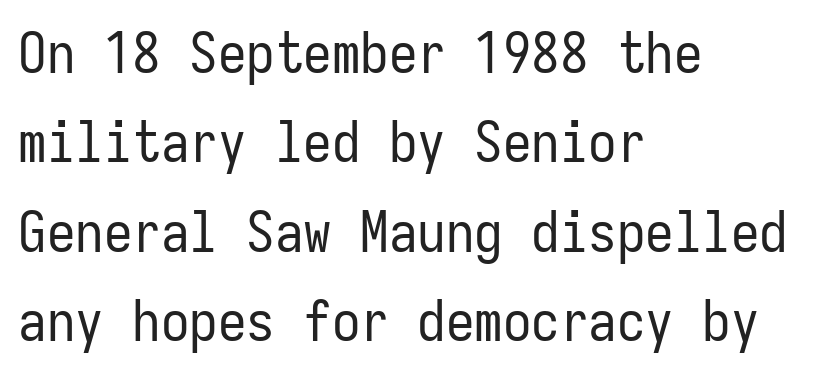
{"serif": "no", "italic": "no", "bold": "no", "weight": "regular", "width": "condensed", "stroke_contrast": "low", "x_height": "medium", "monospaced": "yes", "underline": "no", "align": "left", "line_spacing": "normal", "line_spacing_ratio": 1.57, "letter_spacing": "normal", "letter_spacing_em": 0.0, "glyph_px": 57}
